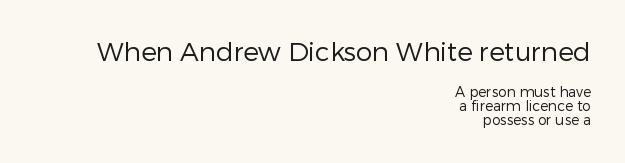
No extra tracking has been applied to these lines. The first block has been scaled up relative to the second. Every character sits straight up, as roman type does. Lines of text with bare space underneath.
